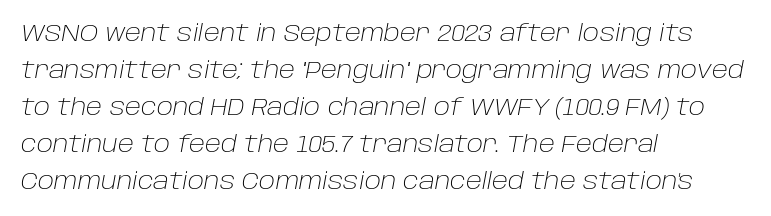
Q: Is the text bold? A: No.
Q: Is the text italic (slanted)? A: Yes, it leans right by about 10 degrees.
Q: Is the text underlined? A: No.
Q: How is the paragraph aligned? A: Left-aligned.
Q: Is the spacing between letters normal or unusually wide? A: Normal.
Q: Is the spacing between lines tight, normal or loose? A: Normal.
